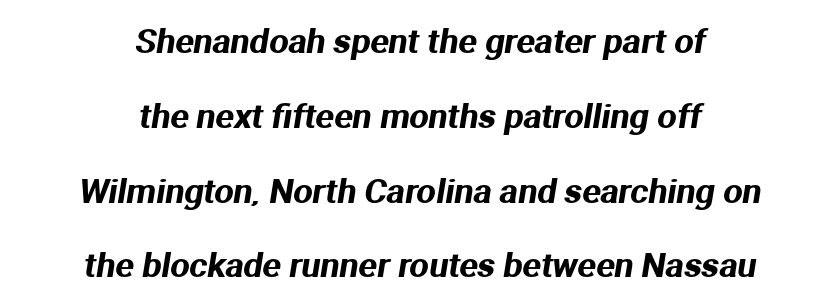
What kind of face is this? One without serifs — a sans. Between one letter and the next there's only the usual sliver of space. The space between consecutive lines is lavish. A typesetter would call this proportional, since set widths differ per character. Horizontally, the lines are justified to the midpoint only.
